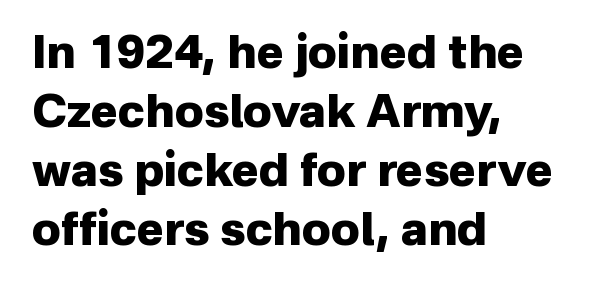
The horizontal fit of the characters is conventional and even. Type style note: lacks serifs. The baseline area is clear. The passage shown stacks its lines at a standard gap.
